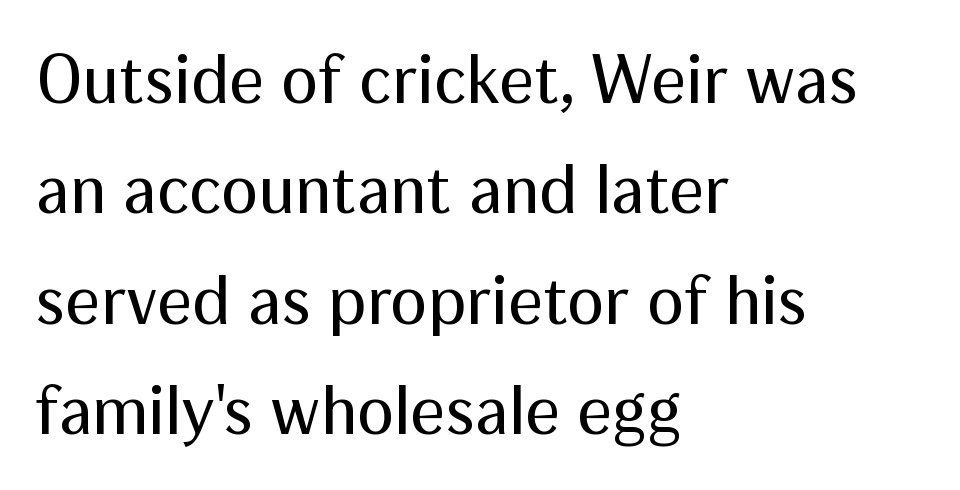
The image shows 69 px regular-weight sans-serif type, upright; set left-aligned, normal line spacing (1.6x), normal letter spacing, not underlined; medium stroke contrast and a medium x-height.
